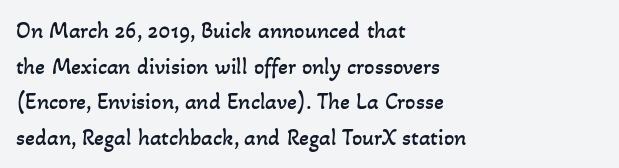
Q: Is the text bold? A: No.
Q: Is the text underlined? A: No.
Q: How is the paragraph aligned? A: Left-aligned.
Q: Is the spacing between letters normal or unusually wide? A: Normal.
Q: Is the spacing between lines tight, normal or loose? A: Normal.
